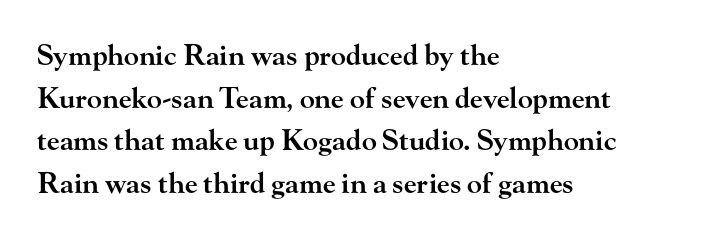
The image shows 28 px semibold, wide serif type, upright; set left-aligned, normal line spacing (1.52x), normal letter spacing, not underlined; high stroke contrast and a small x-height.
